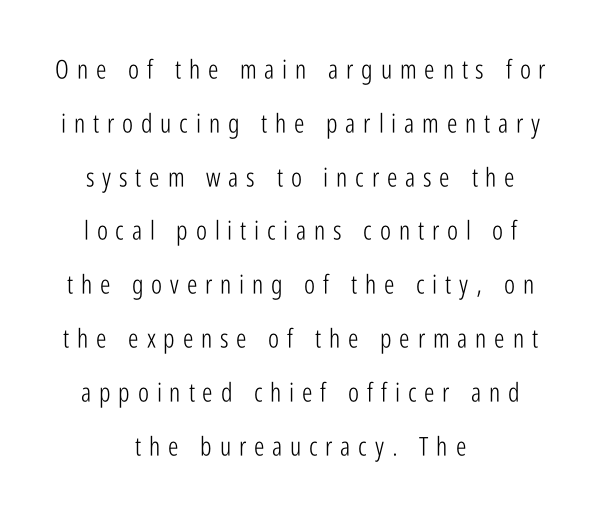
Q: Is the text bold? A: No.
Q: Is the text italic (slanted)? A: No, it is upright.
Q: Is the text underlined? A: No.
Q: How is the paragraph aligned? A: Centered.
Q: Is the spacing between letters normal or unusually wide? A: Unusually wide.
Q: Is the spacing between lines tight, normal or loose? A: Loose.
